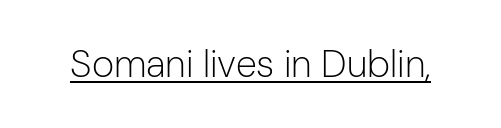
The image shows 38 px light sans-serif type, upright; set normal letter spacing, underlined; low stroke contrast and a medium x-height.
